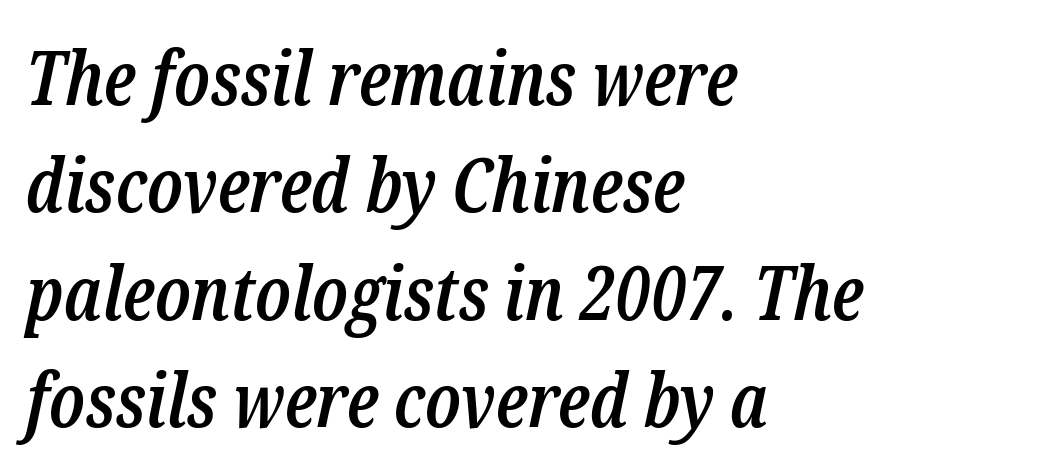
The image shows 74 px semibold, condensed serif type, italic (leaning right); set left-aligned, normal line spacing (1.45x), normal letter spacing, not underlined; low stroke contrast and a medium x-height.
